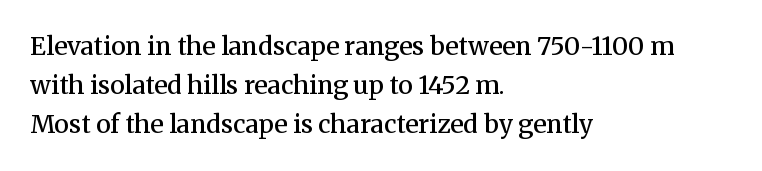
The image shows 25 px text type, upright; set left-aligned, normal line spacing (1.57x), normal letter spacing, not underlined.
